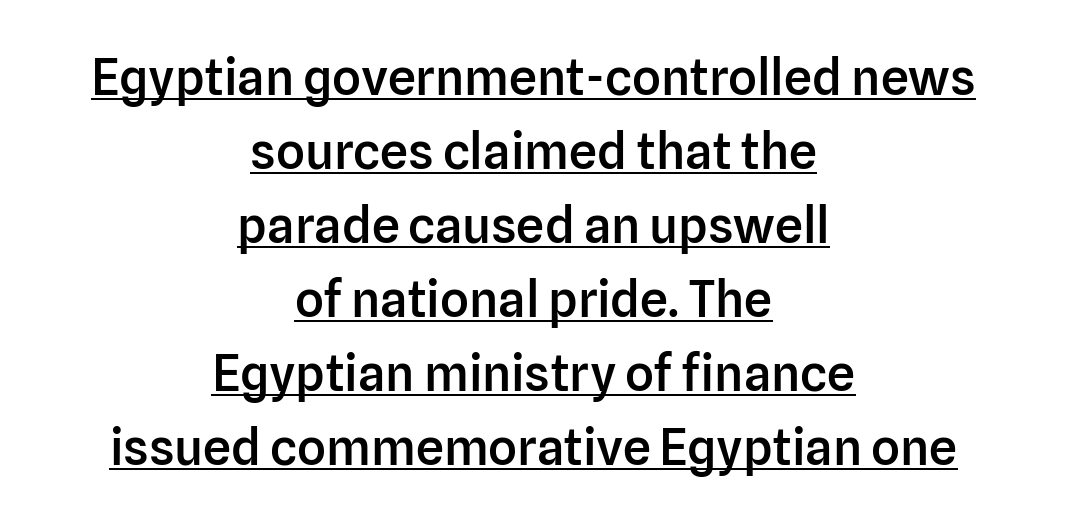
{"serif": "no", "italic": "no", "bold": "semi", "weight": "semibold", "width": "normal", "stroke_contrast": "low", "x_height": "medium", "monospaced": "no", "underline": "yes", "align": "center", "line_spacing": "normal", "line_spacing_ratio": 1.48, "letter_spacing": "normal", "letter_spacing_em": 0.0, "glyph_px": 50}
